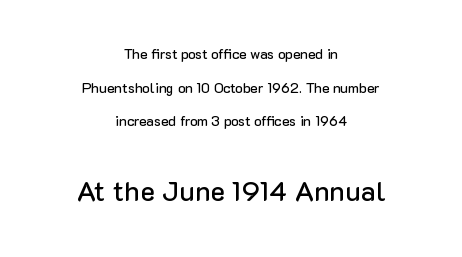
Q: Is the text italic (slanted)? A: No, it is upright.
Q: Is the typeface a serif or a sans-serif typeface? A: Sans-serif.
Q: Is the text underlined? A: No.
Q: How is the paragraph aligned? A: Centered.
Q: Is the spacing between letters normal or unusually wide? A: Normal.
Q: Is the spacing between lines tight, normal or loose? A: Loose.
Q: Which block of text is set in a larger size, the first (top) or the second (bottom)? A: The second (bottom) one.
Q: Width (condensed, normal, or wide)? A: Normal.
Q: Stroke contrast? A: Low.
Q: x-height? A: Medium.
Q: Monospaced? A: No.
